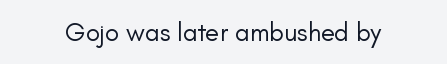
The image shows 26 px text type, upright; set normal letter spacing, not underlined.
